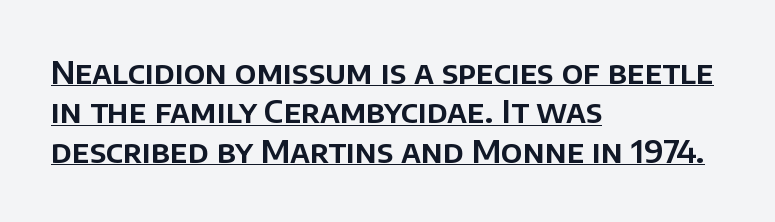
Each letter keeps its own natural width here, so spacing adapts to shape. Classification — sans serif. The specimen reads as upright at a glance. The words here are underlined.
